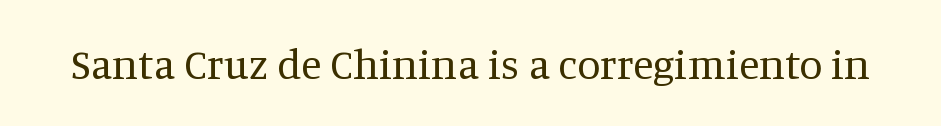
{"serif": "yes", "italic": "no", "bold": "no", "weight": "regular", "width": "normal", "stroke_contrast": "medium", "x_height": "large", "monospaced": "no", "underline": "no", "letter_spacing": "normal", "letter_spacing_em": 0.0, "glyph_px": 42}
